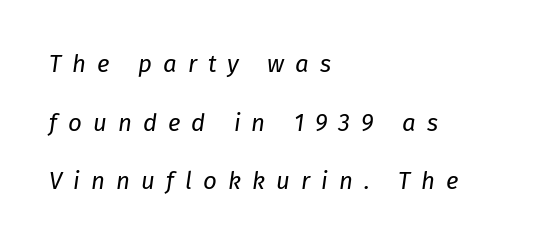
The image shows 24 px text type, italic (leaning right); set left-aligned, loose line spacing (2.44x), unusually wide letter spacing (+0.46 em), not underlined.
